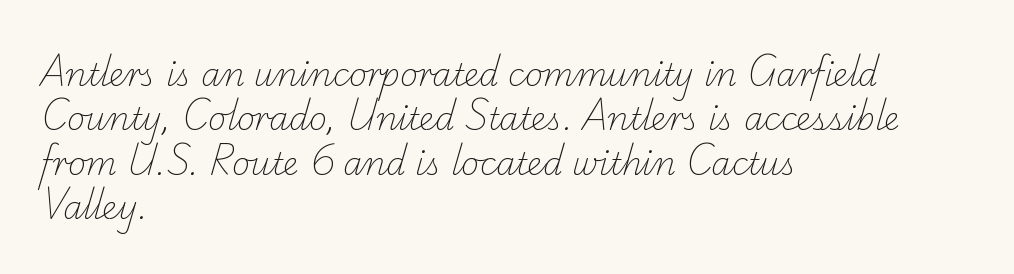
Q: Is the text bold? A: No.
Q: Is the typeface a serif or a sans-serif typeface? A: Serif.
Q: Is the text underlined? A: No.
Q: How is the paragraph aligned? A: Left-aligned.
Q: Is the spacing between letters normal or unusually wide? A: Normal.
Q: Is the spacing between lines tight, normal or loose? A: Normal.
Q: Width (condensed, normal, or wide)? A: Normal.
Q: Stroke contrast? A: Low.
Q: x-height? A: Small.
Q: Monospaced? A: No.
